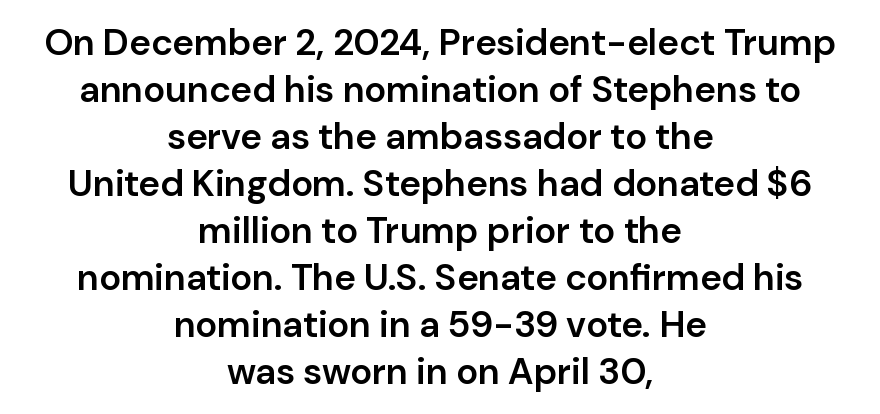
The image shows 37 px semibold sans-serif type, upright; set centered, normal line spacing (1.27x), normal letter spacing, not underlined; low stroke contrast and a medium x-height.
